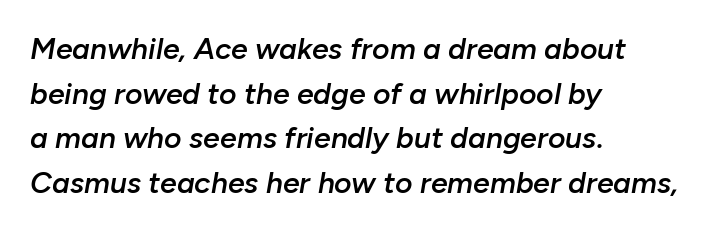
The space directly below the letters is spotless. Is the letter spacing exaggerated? No — it looks like the ordinary default. Does the copy run flush right? No — it runs flush left. How would I describe the line gaps? Plain and ordinary. Weight check: semibold — heavier than regular, not quite bold.
